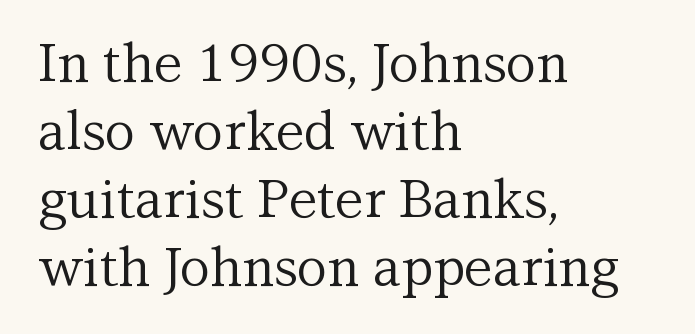
The image shows 53 px regular-weight serif type, upright; set left-aligned, normal line spacing (1.28x), normal letter spacing, not underlined; medium stroke contrast and a medium x-height.
